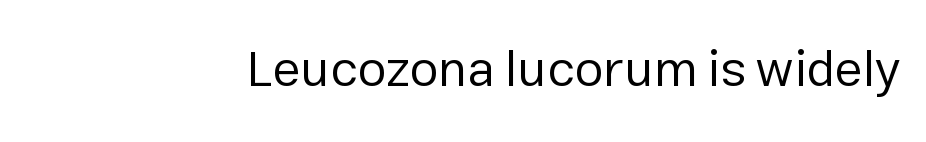
Is the type heavy? It reads as light-to-regular instead. The face used here is proportionally spaced, like ordinary book or web type. The passage shown is typeset with a sans-serif family. Every row of glyphs terminates at an identical x-position on the right.
